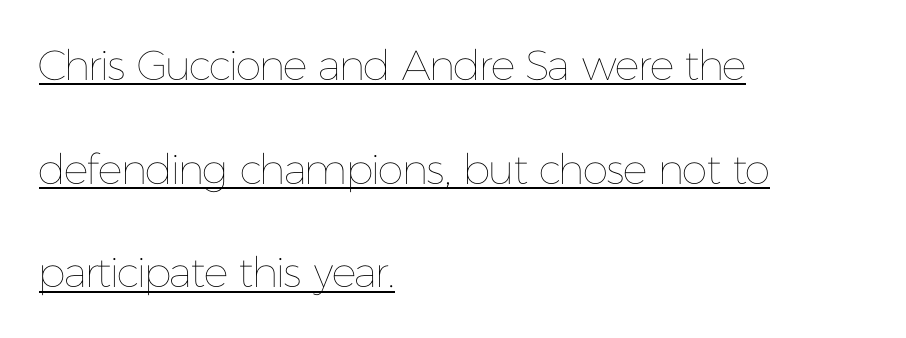
Q: Is the text bold? A: No.
Q: Is the text italic (slanted)? A: No, it is upright.
Q: Is the text underlined? A: Yes.
Q: How is the paragraph aligned? A: Left-aligned.
Q: Is the spacing between letters normal or unusually wide? A: Normal.
Q: Is the spacing between lines tight, normal or loose? A: Loose.
Q: Width (condensed, normal, or wide)? A: Normal.
Q: Stroke contrast? A: Low.
Q: x-height? A: Medium.
Q: Monospaced? A: No.
